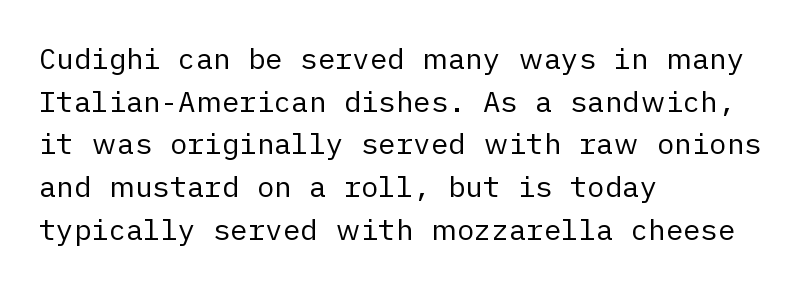
{"serif": "no", "italic": "no", "bold": "no", "weight": "regular", "width": "normal", "stroke_contrast": "low", "x_height": "medium", "underline": "no", "align": "left", "line_spacing": "normal", "line_spacing_ratio": 1.47, "letter_spacing": "normal", "letter_spacing_em": 0.0, "glyph_px": 29}
